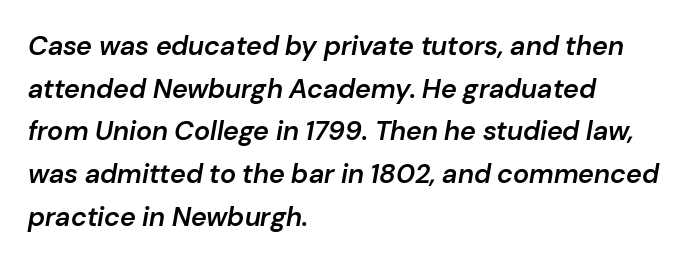
The image shows 27 px text type, italic (leaning right); set left-aligned, normal line spacing (1.58x), normal letter spacing, not underlined.
